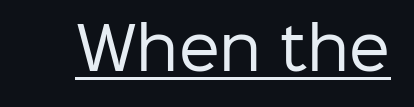
Q: Is the text bold? A: No.
Q: Is the text italic (slanted)? A: No, it is upright.
Q: Is the typeface a serif or a sans-serif typeface? A: Sans-serif.
Q: Is the text underlined? A: Yes.
Q: Is the spacing between letters normal or unusually wide? A: Normal.
Q: Width (condensed, normal, or wide)? A: Normal.
Q: Stroke contrast? A: Low.
Q: x-height? A: Medium.
Q: Monospaced? A: No.
